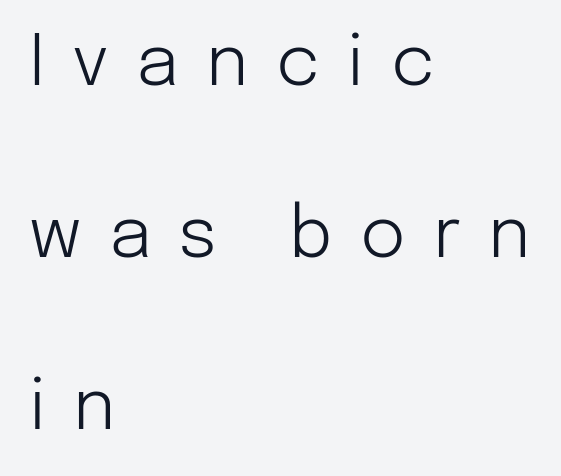
The image shows 70 px light sans-serif type, upright; set left-aligned, loose line spacing (2.46x), unusually wide letter spacing (+0.39 em), not underlined; low stroke contrast and a medium x-height.
